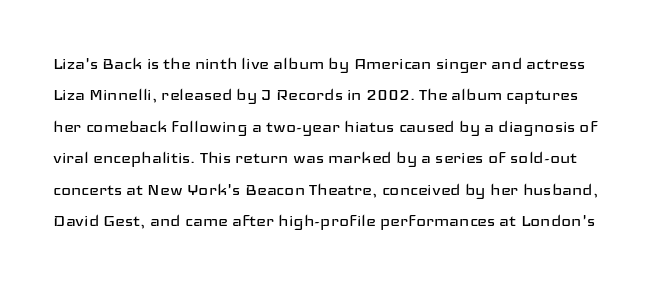
You could call the tracking neutral — neither tight nor loose. Regarding leading, the lines here are spaced in the standard way. Decoration check: the copy has no underline. Quick note: not italic, upright. Letters have the restrained weight of plain body copy at most.
